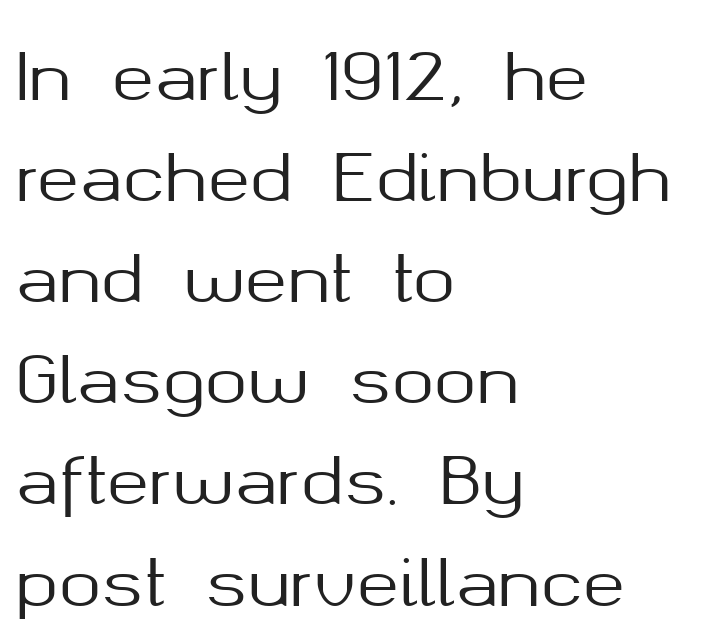
{"serif": "no", "italic": "no", "width": "normal", "stroke_contrast": "medium", "x_height": "medium", "monospaced": "no", "underline": "no", "align": "left", "line_spacing": "normal", "line_spacing_ratio": 1.58, "letter_spacing": "normal", "letter_spacing_em": 0.0, "glyph_px": 64}
